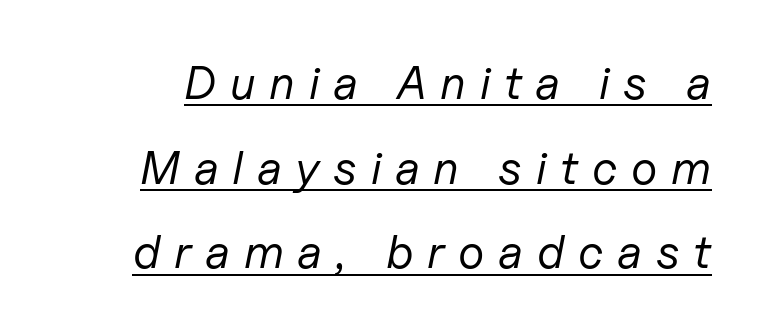
Would a proofreader flag this as italicized? Yes. Bold? No — there's no thickening of the strokes. The passage shown is typed in a proportional face where columns would drift. The typesetter has applied underlining to the passage shown.
